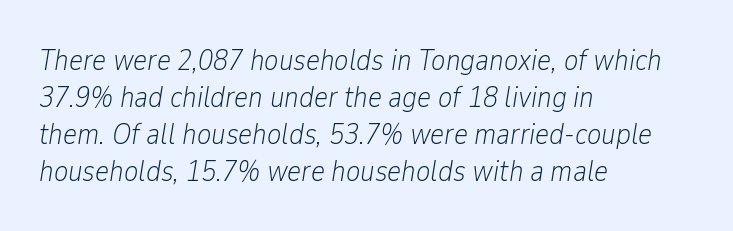
The image shows 30 px light, condensed type, italic (leaning right); set left-aligned, line spacing 1.23x, normal letter spacing, not underlined; low stroke contrast and a medium x-height.
